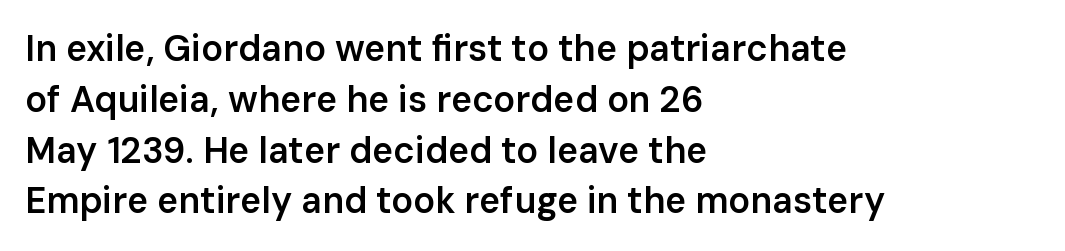
The specimen omits any rule beneath the text block's lines. Firm but not heavy-handed strokes: this text is semibold. Horizontal bands of white between lines are of average thickness. Note the varied advance widths — an 'i' is clearly narrower than an 'm'. In terms of posture, this sample is upright. Classification — sans serif.
